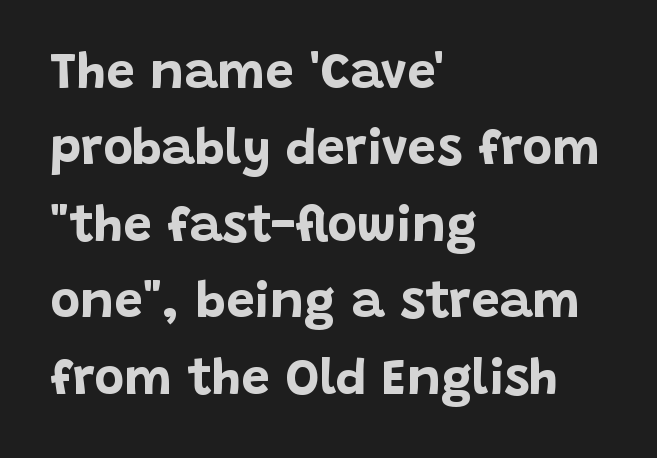
{"serif": "no", "italic": "no", "bold": "yes", "weight": "bold", "width": "normal", "stroke_contrast": "low", "x_height": "large", "monospaced": "no", "underline": "no", "align": "left", "line_spacing": "normal", "line_spacing_ratio": 1.5, "letter_spacing": "normal", "letter_spacing_em": 0.0, "glyph_px": 51}
